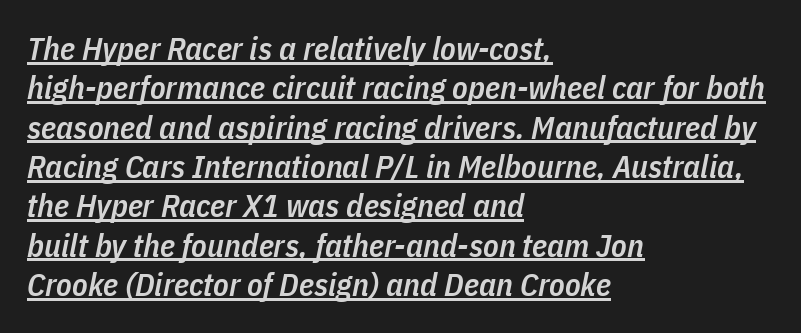
The letterforms sit shoulder to shoulder at normal distance. The typesetter chose a ragged-right arrangement here. Note the varied advance widths — an 'i' is clearly narrower than an 'm'. The lettering tilts uniformly, giving the passage an italic look. Underline: present.
